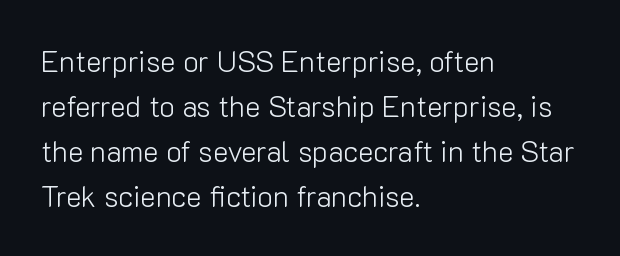
Q: Is the text bold? A: No.
Q: Is the text italic (slanted)? A: No, it is upright.
Q: Is the typeface a serif or a sans-serif typeface? A: Sans-serif.
Q: Is the text underlined? A: No.
Q: How is the paragraph aligned? A: Left-aligned.
Q: Is the spacing between letters normal or unusually wide? A: Normal.
Q: Is the spacing between lines tight, normal or loose? A: Normal.
Q: Width (condensed, normal, or wide)? A: Normal.
Q: Stroke contrast? A: Low.
Q: x-height? A: Medium.
Q: Monospaced? A: No.
